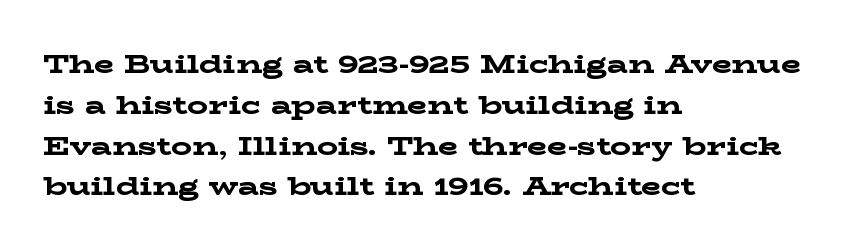
Q: Is the text bold? A: Yes.
Q: Is the text italic (slanted)? A: No, it is upright.
Q: Is the text underlined? A: No.
Q: How is the paragraph aligned? A: Left-aligned.
Q: Is the spacing between letters normal or unusually wide? A: Normal.
Q: Is the spacing between lines tight, normal or loose? A: Normal.
